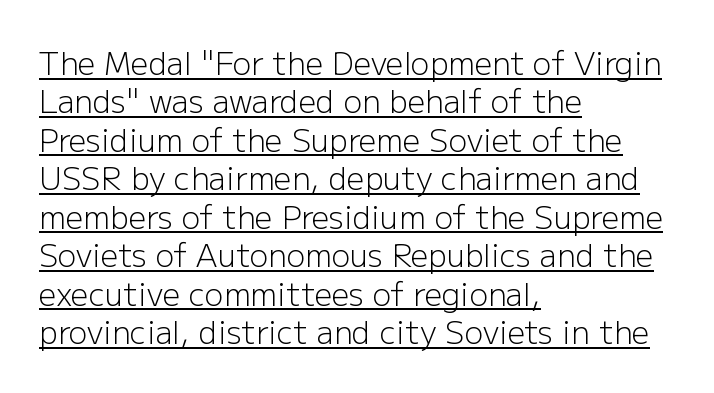
{"serif": "no", "italic": "no", "bold": "no", "weight": "light", "width": "normal", "stroke_contrast": "low", "x_height": "medium", "monospaced": "no", "underline": "yes", "align": "left", "line_spacing_ratio": 1.24, "letter_spacing": "normal", "letter_spacing_em": 0.0, "glyph_px": 31}
